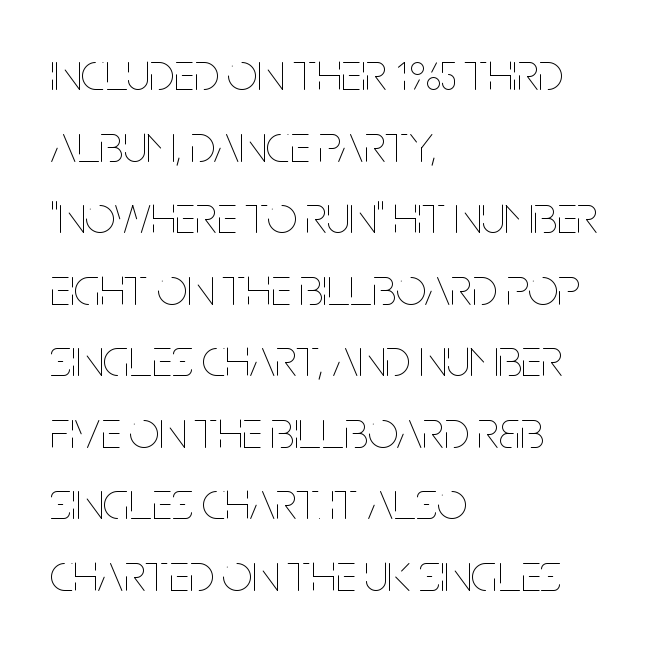
{"italic": "no", "bold": "no", "weight": "thin", "width": "condensed", "stroke_contrast": "low", "x_height": "large", "monospaced": "no", "underline": "no", "align": "left", "line_spacing": "normal", "line_spacing_ratio": 1.35, "letter_spacing": "normal", "letter_spacing_em": 0.0, "glyph_px": 53}
